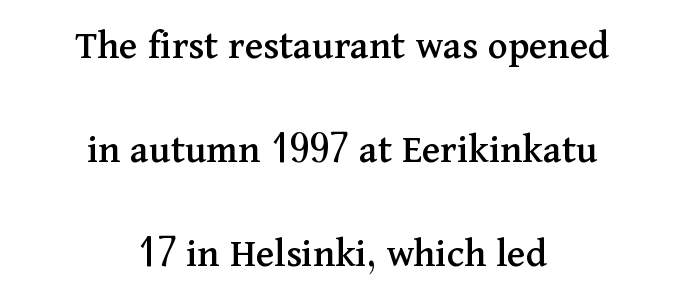
{"serif": "yes", "italic": "no", "width": "normal", "stroke_contrast": "medium", "x_height": "medium", "monospaced": "no", "underline": "no", "align": "center", "line_spacing": "loose", "line_spacing_ratio": 2.48, "letter_spacing": "normal", "letter_spacing_em": 0.0, "glyph_px": 42}
